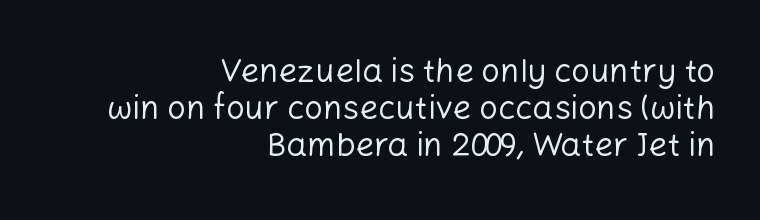
{"serif": "no", "italic": "no", "bold": "no", "weight": "regular", "width": "normal", "stroke_contrast": "low", "x_height": "medium", "monospaced": "no", "underline": "no", "align": "right", "line_spacing": "tight", "line_spacing_ratio": 1.12, "letter_spacing": "normal", "letter_spacing_em": 0.0, "glyph_px": 33}
